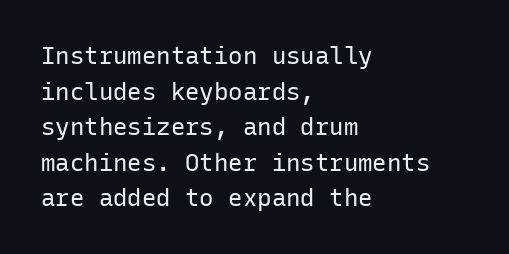
{"italic": "no", "bold": "no", "underline": "no", "align": "left", "line_spacing": "normal", "line_spacing_ratio": 1.48, "letter_spacing": "normal", "letter_spacing_em": 0.0, "glyph_px": 24}
